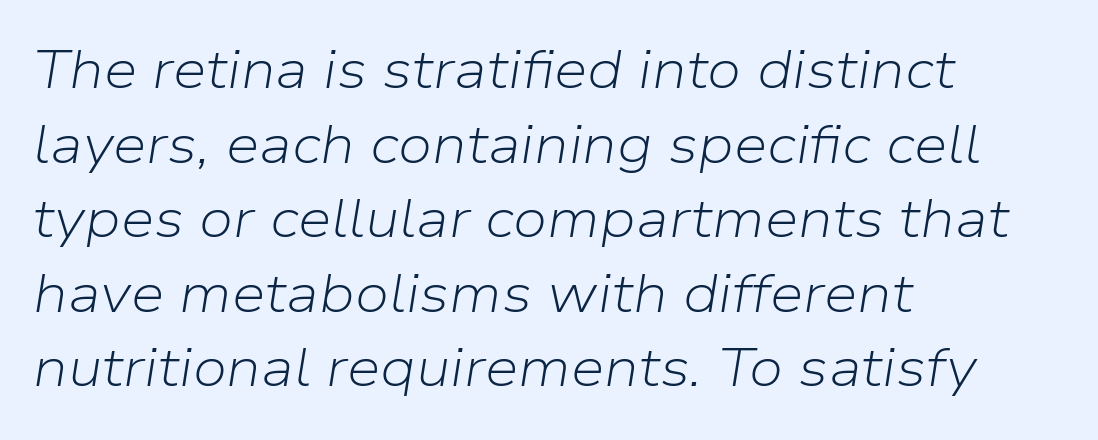
The image shows 54 px light type, italic (leaning right); set left-aligned, normal line spacing (1.38x), normal letter spacing, not underlined; low stroke contrast and a medium x-height.
